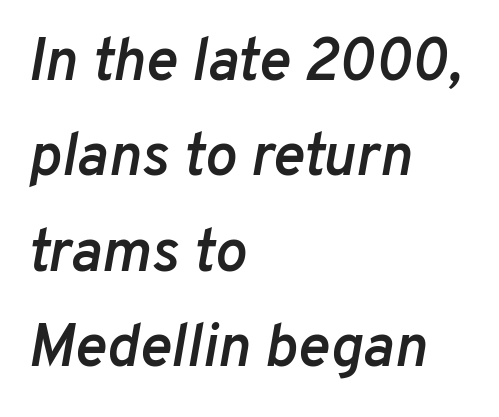
The image shows 60 px semibold type, italic (leaning right); set left-aligned, normal line spacing (1.59x), normal letter spacing, not underlined; low stroke contrast and a medium x-height.
